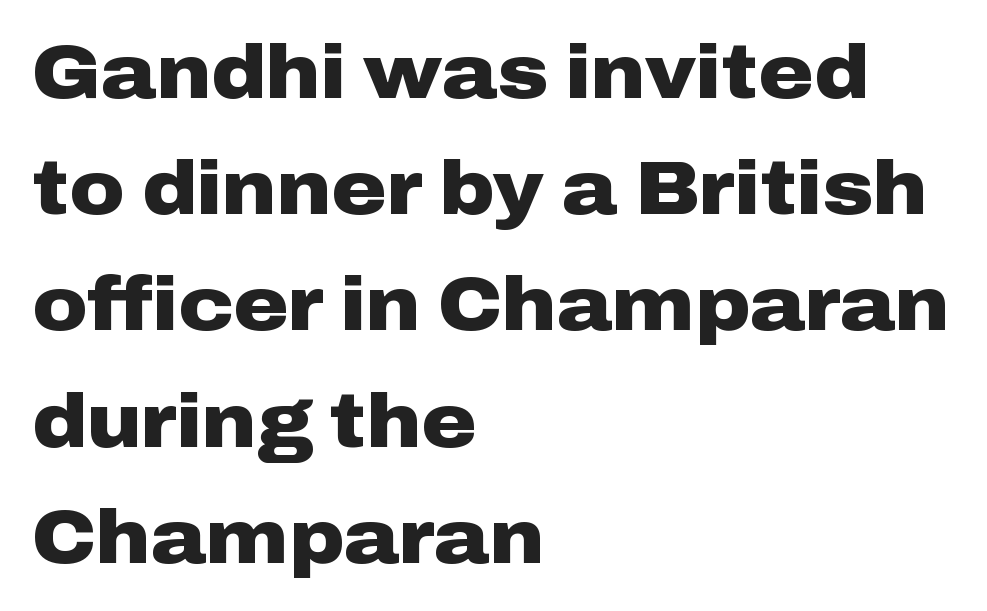
The rendering uses natural spacing where letterforms have individual widths. This sample keeps an unexceptional amount of space between lines. Type without underlining. The rendering anchors every line to the left-hand side. Glyph-to-glyph distance matches everyday printed text.
